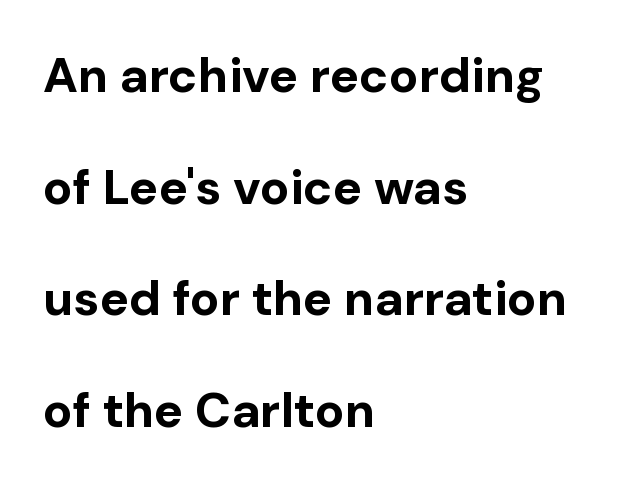
The image shows 49 px bold sans-serif type, upright; set left-aligned, loose line spacing (2.28x), normal letter spacing, not underlined; low stroke contrast and a medium x-height.
